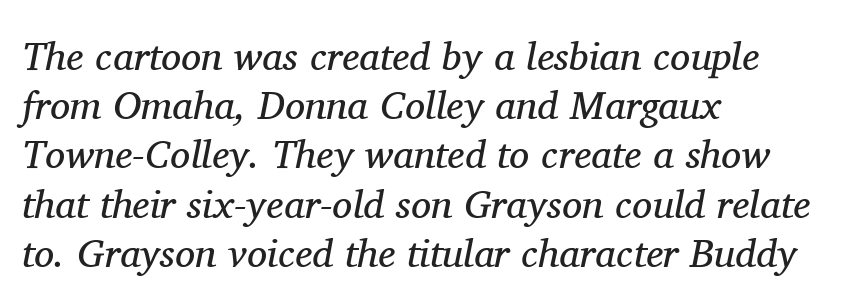
Q: Is the text bold? A: No.
Q: Is the text italic (slanted)? A: Yes, it leans right by about 11 degrees.
Q: Is the typeface a serif or a sans-serif typeface? A: Serif.
Q: Is the text underlined? A: No.
Q: How is the paragraph aligned? A: Left-aligned.
Q: Is the spacing between letters normal or unusually wide? A: Normal.
Q: Width (condensed, normal, or wide)? A: Normal.
Q: Stroke contrast? A: Medium.
Q: x-height? A: Medium.
Q: Monospaced? A: No.
